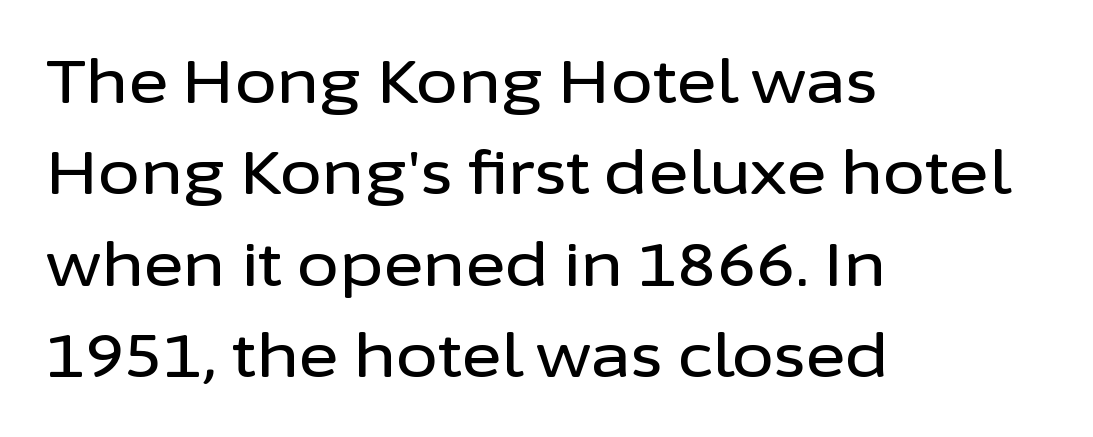
This rendering employs a face without finishing strokes, i.e., a sans-serif. Does extra space separate the letters? No, they use regular spacing. Plain, unruled lines of type. This is roman type, the default non-slanted kind. A typesetter would call this proportional, since set widths differ per character.
